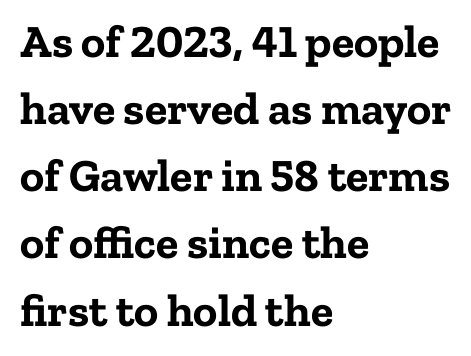
{"serif": "yes", "italic": "no", "bold": "yes", "weight": "bold", "width": "normal", "stroke_contrast": "low", "x_height": "medium", "monospaced": "no", "underline": "no", "align": "left", "line_spacing": "normal", "line_spacing_ratio": 1.46, "letter_spacing": "normal", "letter_spacing_em": 0.0, "glyph_px": 46}
